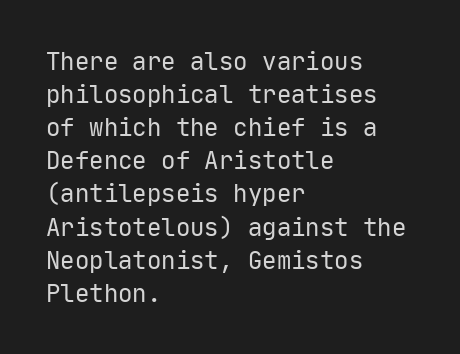
{"italic": "no", "bold": "no", "underline": "no", "align": "left", "line_spacing": "normal", "line_spacing_ratio": 1.38, "letter_spacing": "normal", "letter_spacing_em": 0.0, "glyph_px": 24}
